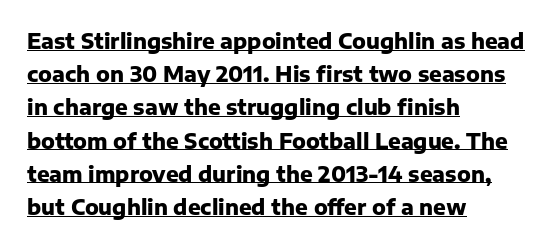
The rendering uses the underline text-decoration. Students, observe: this is what conventionally led text looks like. These lines carry a lot of weight — the face is fully bold. Caption: multi-line text, flush left, ragged right. Observe the ordinary spacing: letters are neighbours, not strangers.
